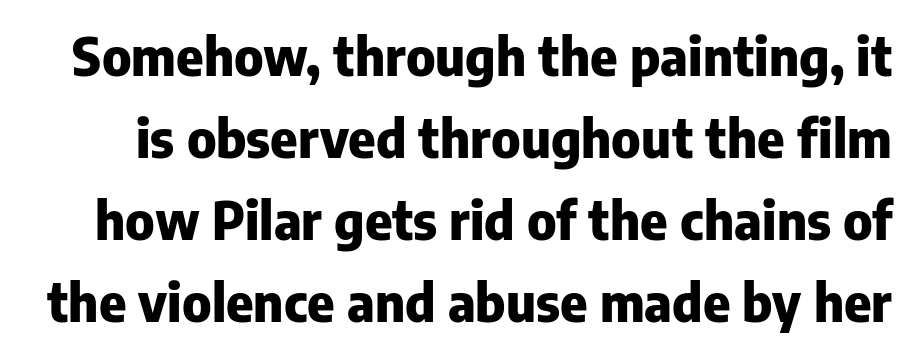
{"serif": "no", "italic": "no", "bold": "yes", "weight": "heavy", "width": "normal", "stroke_contrast": "low", "x_height": "medium", "monospaced": "no", "underline": "no", "line_spacing": "normal", "line_spacing_ratio": 1.58, "letter_spacing": "normal", "letter_spacing_em": 0.0, "glyph_px": 52}
